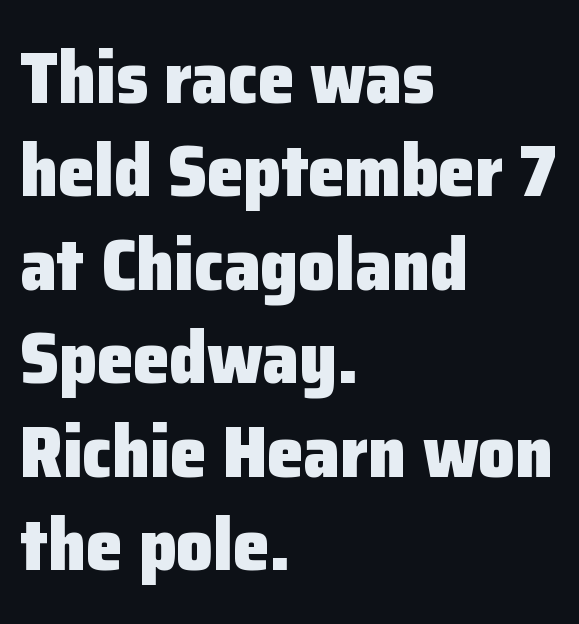
{"serif": "no", "italic": "no", "bold": "yes", "weight": "heavy", "width": "normal", "stroke_contrast": "low", "x_height": "medium", "monospaced": "no", "underline": "no", "align": "left", "line_spacing": "normal", "line_spacing_ratio": 1.28, "letter_spacing": "normal", "letter_spacing_em": 0.0, "glyph_px": 73}
